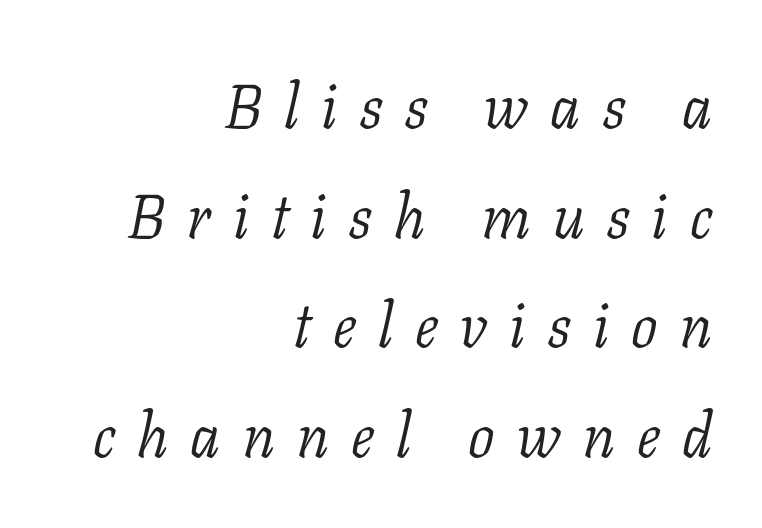
{"serif": "yes", "italic": "yes", "lean": "right", "slant_degrees": 11, "bold": "no", "weight": "light", "width": "normal", "stroke_contrast": "low", "x_height": "medium", "monospaced": "no", "underline": "no", "align": "right", "line_spacing_ratio": 1.77, "letter_spacing": "wide", "letter_spacing_em": 0.36, "glyph_px": 62}
